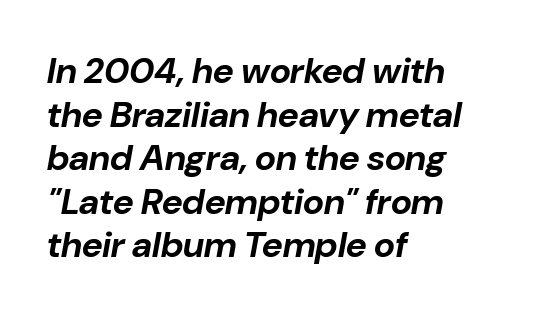
{"italic": "yes", "lean": "right", "slant_degrees": 10, "bold": "yes", "weight": "bold", "width": "normal", "stroke_contrast": "low", "x_height": "medium", "monospaced": "no", "underline": "no", "align": "left", "line_spacing_ratio": 1.21, "letter_spacing": "normal", "letter_spacing_em": 0.0, "glyph_px": 36}
